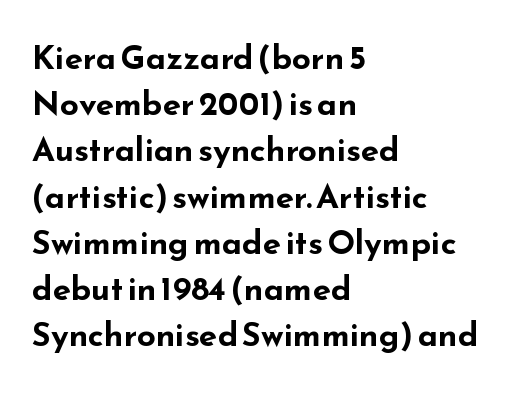
The image shows 33 px bold, wide sans-serif type, upright; set left-aligned, normal line spacing (1.4x), normal letter spacing, not underlined; low stroke contrast and a small x-height.
